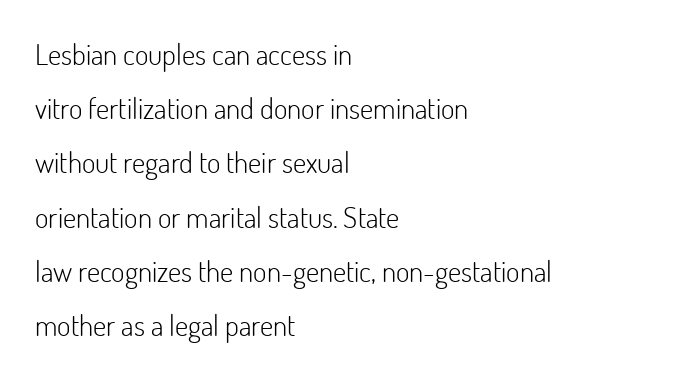
Q: Is the text bold? A: No.
Q: Is the text italic (slanted)? A: No, it is upright.
Q: Is the typeface a serif or a sans-serif typeface? A: Sans-serif.
Q: Is the text underlined? A: No.
Q: How is the paragraph aligned? A: Left-aligned.
Q: Is the spacing between letters normal or unusually wide? A: Normal.
Q: Width (condensed, normal, or wide)? A: Normal.
Q: Stroke contrast? A: Low.
Q: x-height? A: Small.
Q: Monospaced? A: No.
